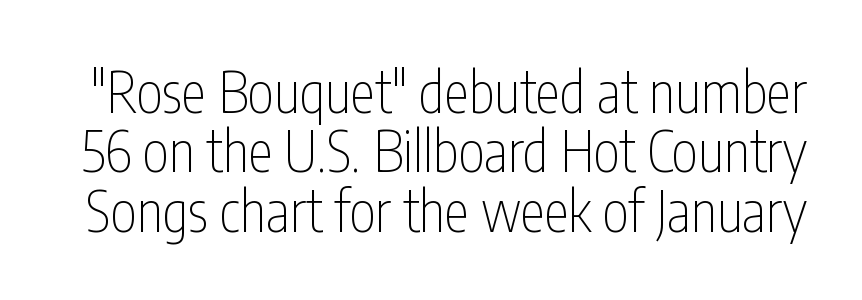
Q: Is the text bold? A: No.
Q: Is the text italic (slanted)? A: No, it is upright.
Q: Is the typeface a serif or a sans-serif typeface? A: Sans-serif.
Q: Is the text underlined? A: No.
Q: Is the spacing between letters normal or unusually wide? A: Normal.
Q: Is the spacing between lines tight, normal or loose? A: Tight.
Q: Width (condensed, normal, or wide)? A: Condensed.
Q: Stroke contrast? A: Low.
Q: x-height? A: Medium.
Q: Monospaced? A: No.
